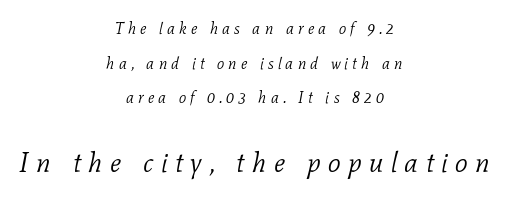
Q: Is the text bold? A: No.
Q: Is the text italic (slanted)? A: Yes, it leans right by about 11 degrees.
Q: Is the typeface a serif or a sans-serif typeface? A: Serif.
Q: Is the text underlined? A: No.
Q: How is the paragraph aligned? A: Centered.
Q: Is the spacing between letters normal or unusually wide? A: Unusually wide.
Q: Is the spacing between lines tight, normal or loose? A: Loose.
Q: Which block of text is set in a larger size, the first (top) or the second (bottom)? A: The second (bottom) one.
Q: Width (condensed, normal, or wide)? A: Normal.
Q: Stroke contrast? A: Low.
Q: x-height? A: Medium.
Q: Monospaced? A: No.
